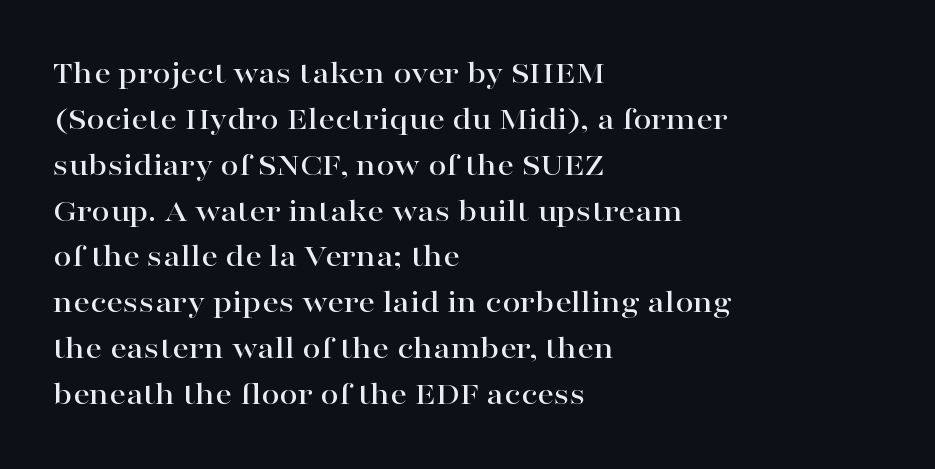
{"serif": "yes", "italic": "no", "width": "wide", "stroke_contrast": "high", "x_height": "medium", "monospaced": "no", "underline": "no", "align": "left", "line_spacing": "normal", "line_spacing_ratio": 1.39, "letter_spacing": "normal", "letter_spacing_em": 0.0, "glyph_px": 33}
